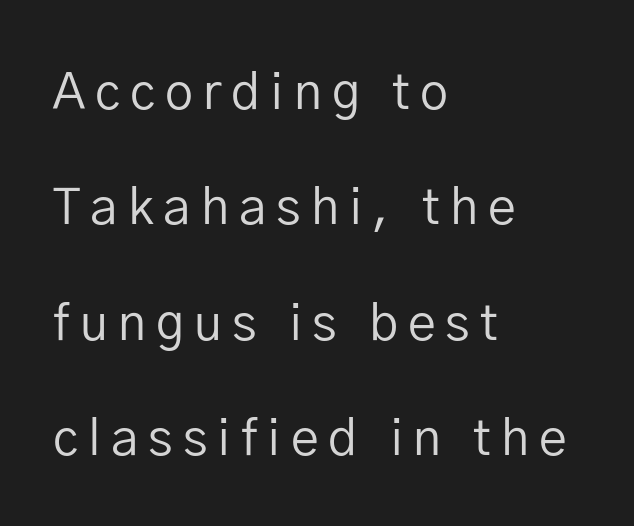
{"serif": "no", "italic": "no", "bold": "no", "weight": "regular", "width": "normal", "stroke_contrast": "low", "x_height": "medium", "monospaced": "no", "underline": "no", "align": "left", "line_spacing": "loose", "line_spacing_ratio": 2.31, "letter_spacing": "wide", "letter_spacing_em": 0.2, "glyph_px": 50}
